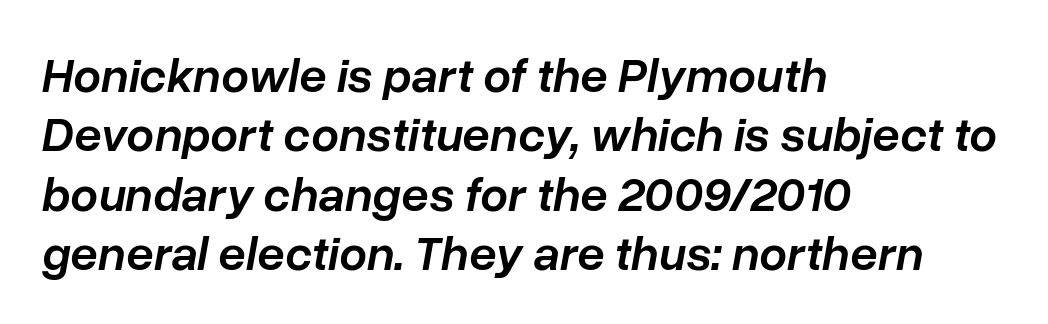
{"italic": "yes", "lean": "right", "slant_degrees": 10, "bold": "semi", "weight": "semibold", "width": "normal", "stroke_contrast": "low", "x_height": "medium", "monospaced": "no", "underline": "no", "align": "left", "line_spacing_ratio": 1.21, "letter_spacing": "normal", "letter_spacing_em": 0.0, "glyph_px": 49}
